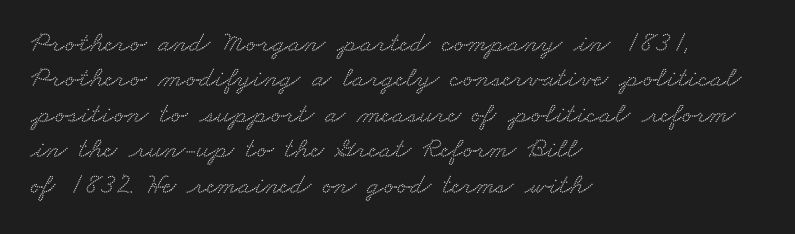
The image shows 29 px wide type; set left-aligned, line spacing 1.22x, normal letter spacing, not underlined; low stroke contrast and a small x-height.
